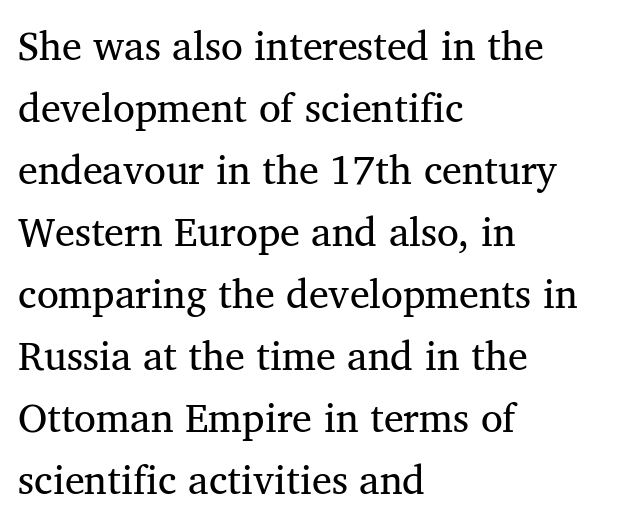
The image shows 40 px regular-weight serif type; set left-aligned, normal line spacing (1.55x), normal letter spacing, not underlined; medium stroke contrast and a medium x-height.
